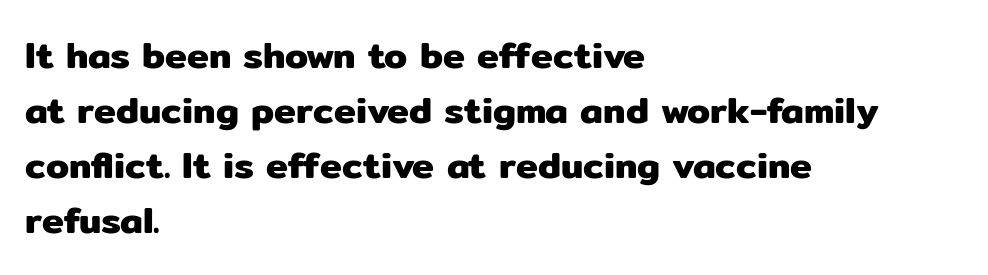
{"serif": "no", "italic": "no", "width": "normal", "stroke_contrast": "low", "x_height": "medium", "monospaced": "no", "underline": "no", "align": "left", "line_spacing": "normal", "line_spacing_ratio": 1.49, "letter_spacing": "normal", "letter_spacing_em": 0.0, "glyph_px": 37}
